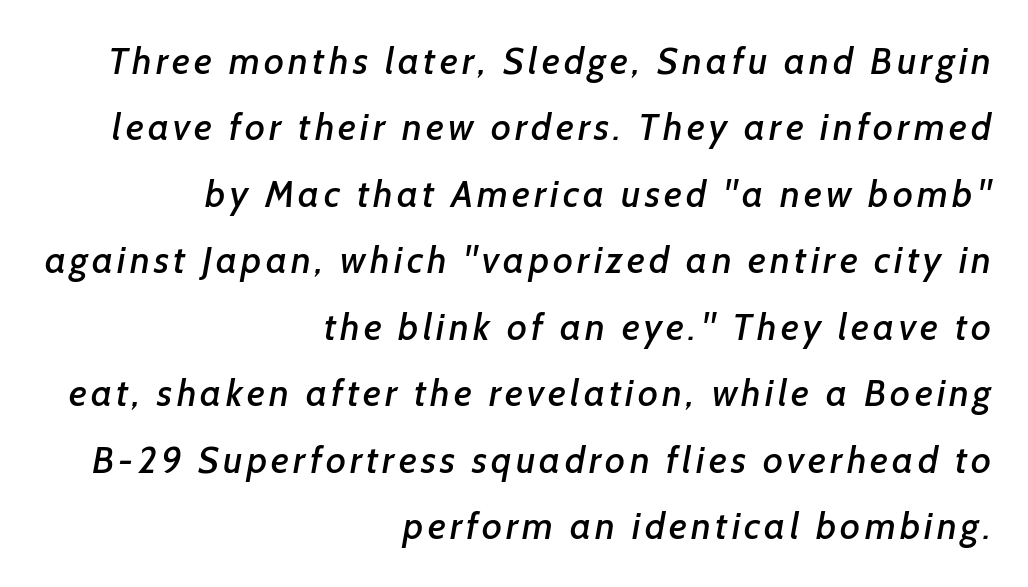
{"serif": "no", "width": "normal", "stroke_contrast": "low", "x_height": "medium", "monospaced": "no", "underline": "no", "align": "right", "line_spacing_ratio": 1.75, "glyph_px": 38}
